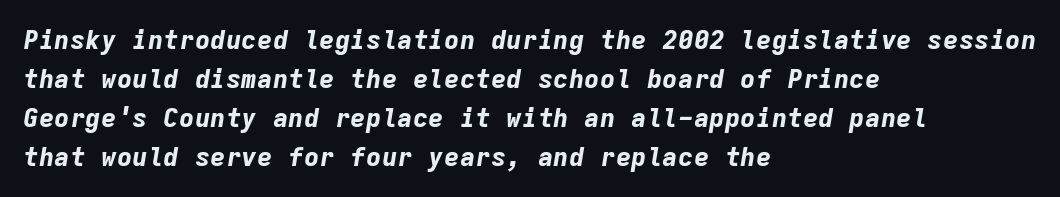
{"italic": "yes", "lean": "right", "slant_degrees": 9, "bold": "yes", "underline": "no", "align": "left", "line_spacing": "normal", "line_spacing_ratio": 1.5, "letter_spacing": "normal", "letter_spacing_em": 0.0, "glyph_px": 26}
